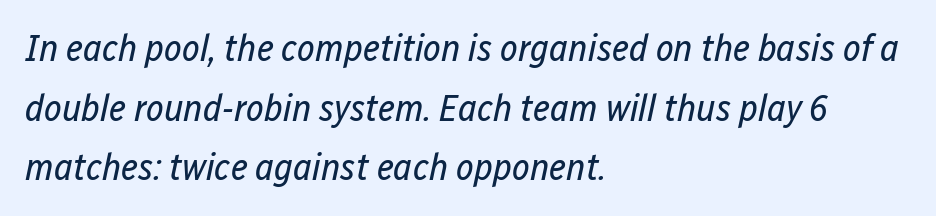
Q: Is the text bold? A: No.
Q: Is the text italic (slanted)? A: Yes, it leans right by about 12 degrees.
Q: Is the text underlined? A: No.
Q: How is the paragraph aligned? A: Left-aligned.
Q: Is the spacing between letters normal or unusually wide? A: Normal.
Q: Is the spacing between lines tight, normal or loose? A: Normal.
Q: Width (condensed, normal, or wide)? A: Condensed.
Q: Stroke contrast? A: Low.
Q: x-height? A: Medium.
Q: Monospaced? A: No.
